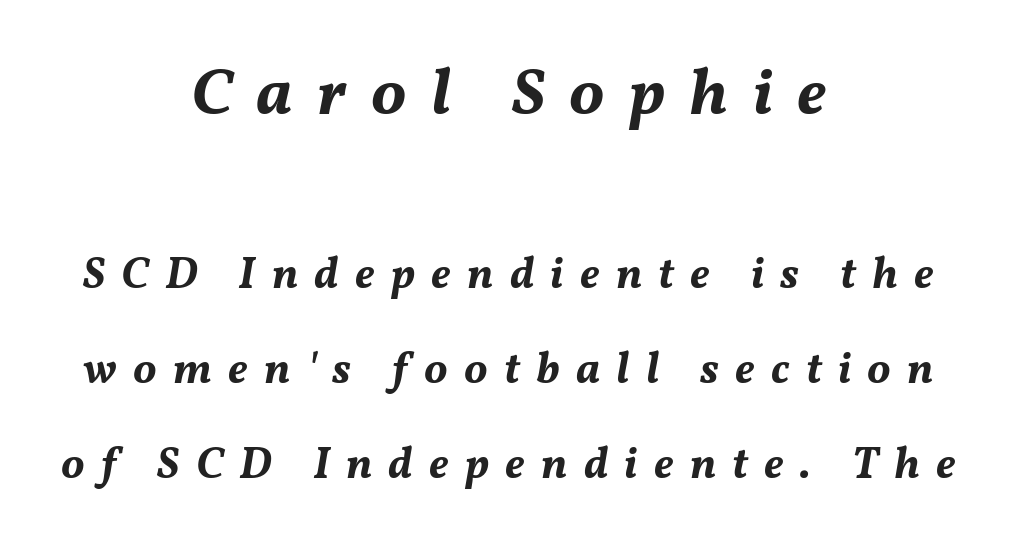
When letters slant like this, we call the style italic. What weight is shown? A full bold with thick strokes. Is there much room between lines? Yes — plenty of vertical air separates them. Every row of glyphs is offset so its center matches the block's center. Does extra space separate the letters? Yes, quite a lot of it. Type size steps down from the first block to the second.
